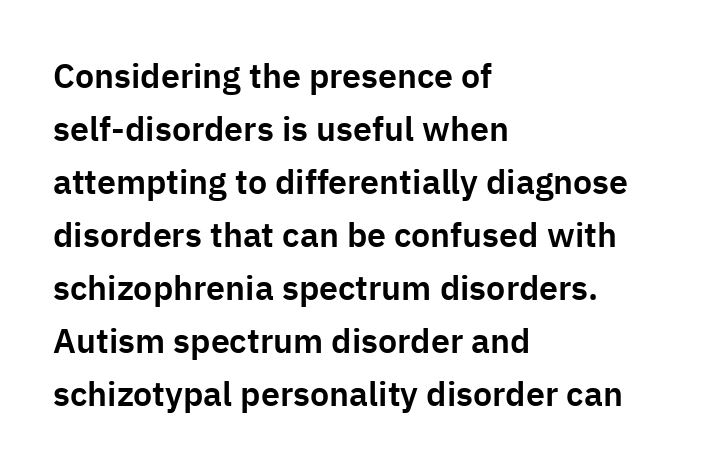
The image shows 34 px sans-serif type, upright; set left-aligned, normal line spacing (1.56x), normal letter spacing, not underlined; low stroke contrast and a medium x-height.
